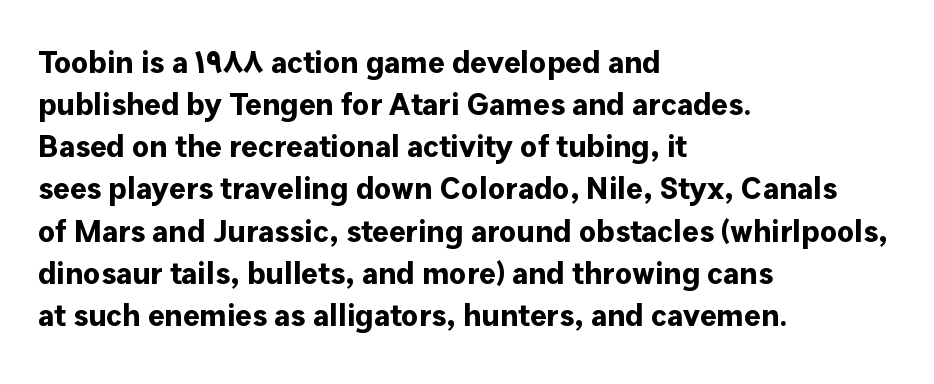
{"serif": "no", "italic": "no", "bold": "yes", "weight": "bold", "width": "normal", "stroke_contrast": "low", "x_height": "medium", "monospaced": "no", "underline": "no", "align": "left", "line_spacing": "normal", "line_spacing_ratio": 1.36, "letter_spacing": "normal", "letter_spacing_em": 0.0, "glyph_px": 31}
